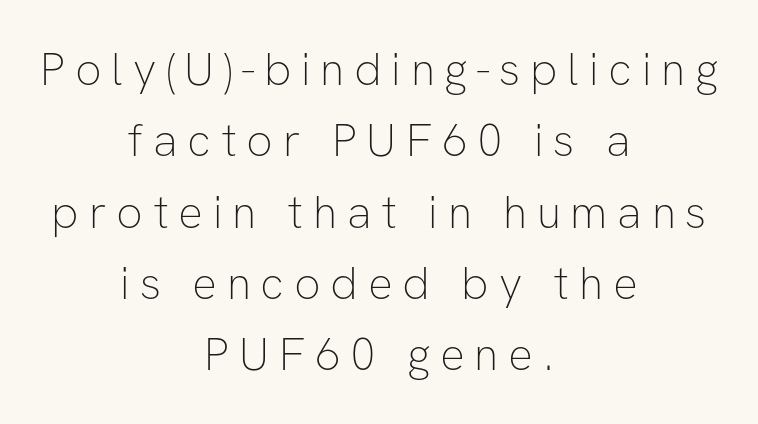
The lettering stays uniformly vertical, giving the passage a roman look. Evenly set lines give the paragraph a standard silhouette. Looks like regular typesetting: each glyph gets only the width it needs. Note: no serifs on the glyphs. A typesetter would call this heavily tracked-out type. The area under the type is left untouched.
